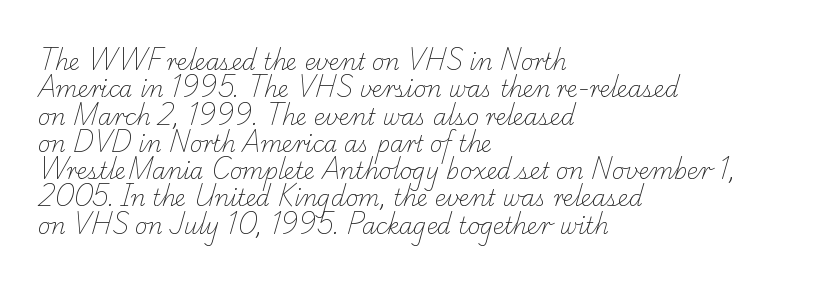
Q: Is the text bold? A: No.
Q: Is the text underlined? A: No.
Q: How is the paragraph aligned? A: Left-aligned.
Q: Is the spacing between letters normal or unusually wide? A: Normal.
